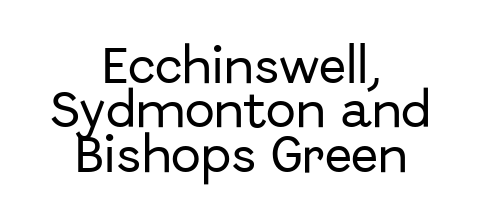
Does extra space separate the letters? No, they use regular spacing. The designer went with a sans here, leaving each stem footless. Underlining? Definitely not there. Each line is balanced around a shared central axis.
